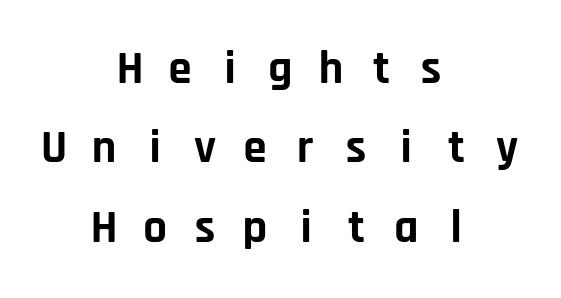
The image shows 47 px bold sans-serif type, upright, monospaced; set centered, normal line spacing (1.69x), unusually wide letter spacing (+0.47 em), not underlined; low stroke contrast and a large x-height.
